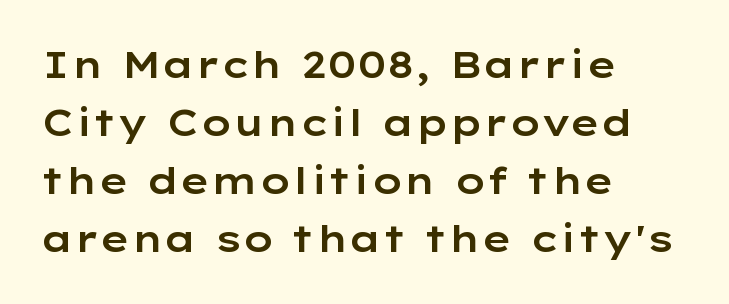
The image shows 37 px wide sans-serif type, upright; set left-aligned, normal line spacing (1.57x), normal letter spacing, not underlined; low stroke contrast and a medium x-height.
